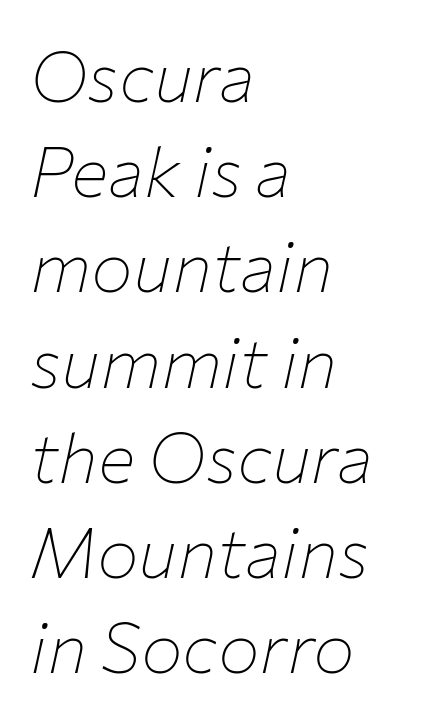
Q: Is the text bold? A: No.
Q: Is the text italic (slanted)? A: Yes, it leans right by about 12 degrees.
Q: Is the text underlined? A: No.
Q: How is the paragraph aligned? A: Left-aligned.
Q: Is the spacing between letters normal or unusually wide? A: Normal.
Q: Is the spacing between lines tight, normal or loose? A: Normal.
Q: Width (condensed, normal, or wide)? A: Normal.
Q: Stroke contrast? A: Low.
Q: x-height? A: Medium.
Q: Monospaced? A: No.
